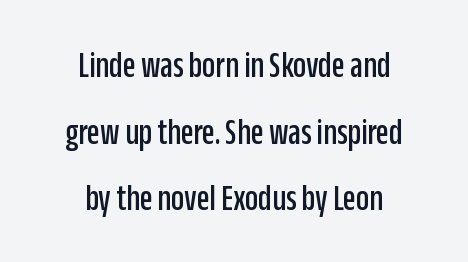
Q: Is the text italic (slanted)? A: No, it is upright.
Q: Is the typeface a serif or a sans-serif typeface? A: Sans-serif.
Q: Is the text underlined? A: No.
Q: How is the paragraph aligned? A: Centered.
Q: Is the spacing between letters normal or unusually wide? A: Normal.
Q: Width (condensed, normal, or wide)? A: Condensed.
Q: Stroke contrast? A: Low.
Q: x-height? A: Large.
Q: Monospaced? A: No.
